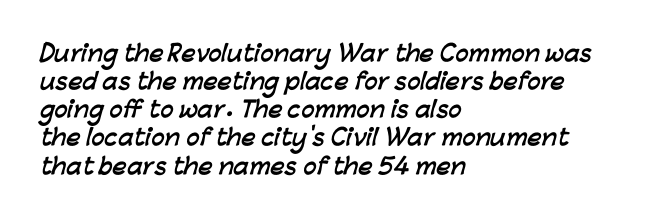
This rendering uses left alignment, leaving the right contour irregular. The gaps between neighbouring characters are ordinary and unremarkable. The leading is moderate, giving the passage an even texture. Compared with an ordinary text face, these strokes are far heavier — a full bold. This rendering features lettering with no underline.
